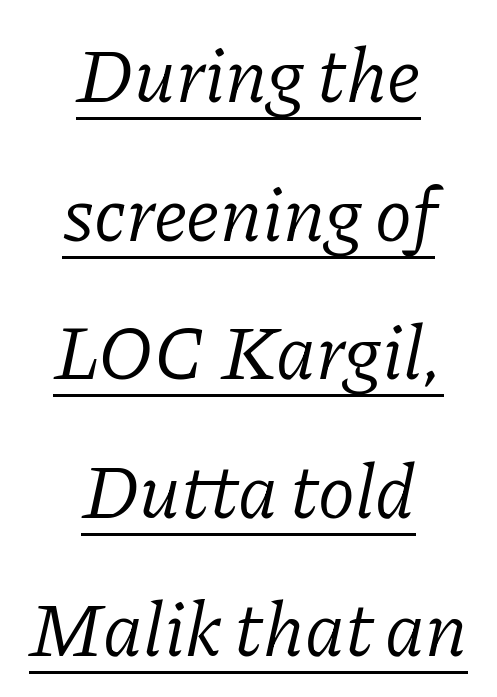
Q: Is the text bold? A: No.
Q: Is the text italic (slanted)? A: Yes, it leans right by about 11 degrees.
Q: Is the typeface a serif or a sans-serif typeface? A: Serif.
Q: Is the text underlined? A: Yes.
Q: How is the paragraph aligned? A: Centered.
Q: Is the spacing between letters normal or unusually wide? A: Normal.
Q: Width (condensed, normal, or wide)? A: Normal.
Q: Stroke contrast? A: Low.
Q: x-height? A: Medium.
Q: Monospaced? A: No.
